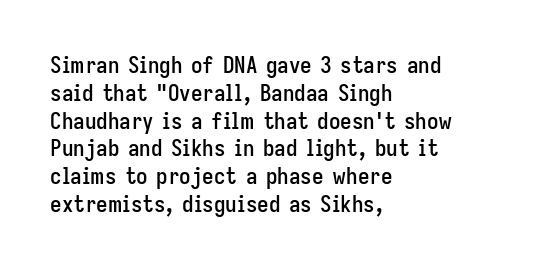
{"italic": "no", "underline": "no", "align": "left", "line_spacing_ratio": 1.21, "letter_spacing": "normal", "letter_spacing_em": 0.0, "glyph_px": 23}
